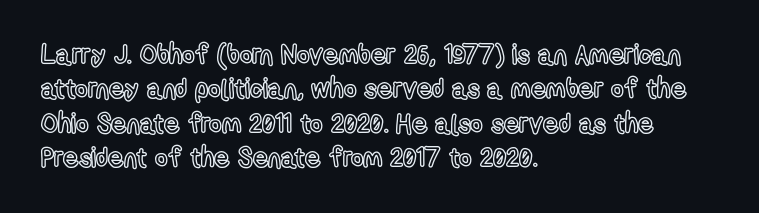
Do the letters lean? They stand straight. Lines of text with bare space underneath. The passage shown stacks its lines at a standard gap. Casual observation: everything's shoved over to the left.
